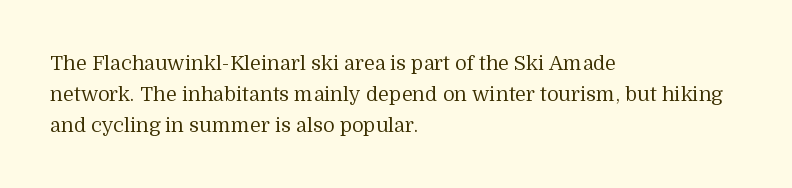
Q: Is the text bold? A: No.
Q: Is the text italic (slanted)? A: No, it is upright.
Q: Is the text underlined? A: No.
Q: How is the paragraph aligned? A: Left-aligned.
Q: Is the spacing between letters normal or unusually wide? A: Normal.
Q: Is the spacing between lines tight, normal or loose? A: Normal.
